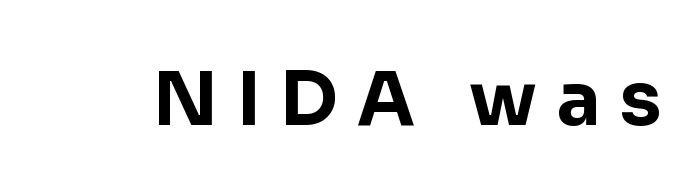
Q: Is the text bold? A: Yes.
Q: Is the text italic (slanted)? A: No, it is upright.
Q: Is the typeface a serif or a sans-serif typeface? A: Sans-serif.
Q: Is the text underlined? A: No.
Q: Is the spacing between letters normal or unusually wide? A: Unusually wide.
Q: Width (condensed, normal, or wide)? A: Normal.
Q: Stroke contrast? A: Low.
Q: x-height? A: Medium.
Q: Monospaced? A: No.
